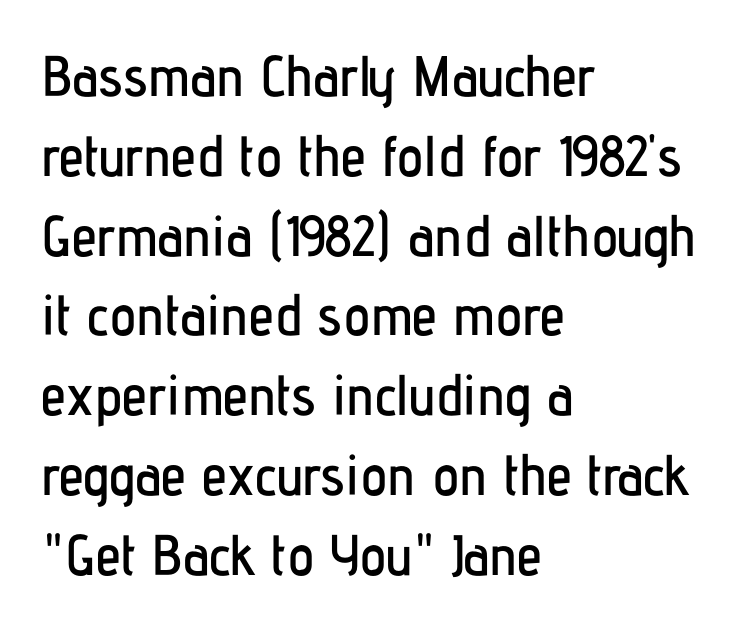
The image shows 57 px condensed sans-serif type, upright; set left-aligned, normal line spacing (1.4x), normal letter spacing, not underlined; low stroke contrast and a medium x-height.
